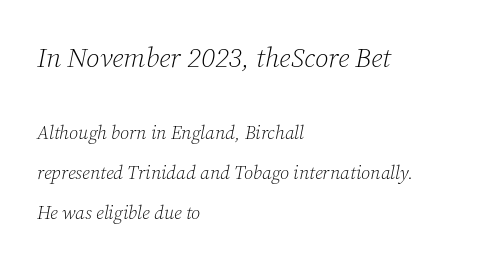
Between these two stacked blocks, the higher one wins on size. Descenders are the only things crossing below the line. A great deal of white space separates one row of letters from the next. Serifs: yes, visible at the terminals of the letterforms. The font sits on the lighter half of the weight spectrum, regular included. In terms of posture, this sample is oblique.
